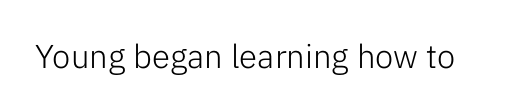
The glyphs in this specimen are sans serif. The cut favours lightness, reaching ordinary text weight at its darkest. Is this a fixed-width face? No — the glyphs have proportional, varying widths. Every stem runs plumb, perpendicular to the baseline. Rule under the text: the space is simply empty.
